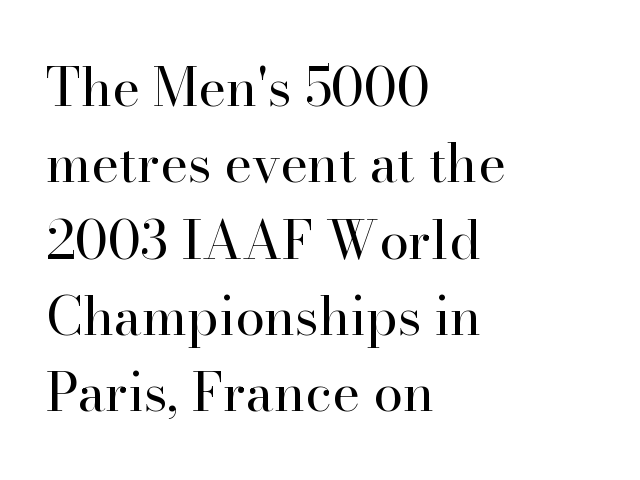
{"serif": "yes", "italic": "no", "bold": "no", "weight": "regular", "width": "normal", "stroke_contrast": "high", "x_height": "small", "monospaced": "no", "underline": "no", "align": "left", "line_spacing": "normal", "line_spacing_ratio": 1.44, "letter_spacing": "normal", "letter_spacing_em": 0.0, "glyph_px": 53}
